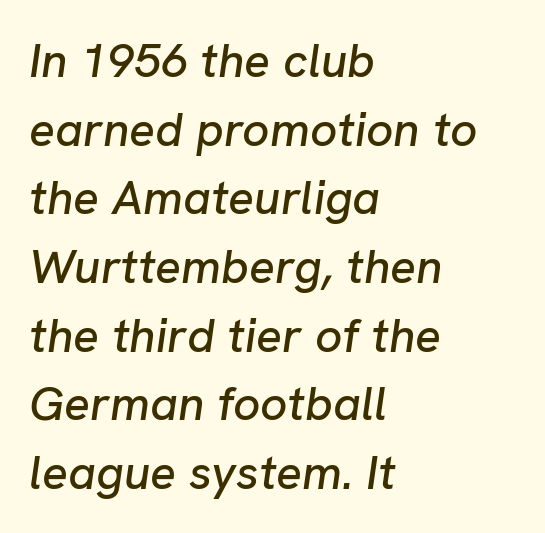
Q: Is the text italic (slanted)? A: Yes, it leans right by about 8 degrees.
Q: Is the text underlined? A: No.
Q: How is the paragraph aligned? A: Left-aligned.
Q: Is the spacing between letters normal or unusually wide? A: Normal.
Q: Is the spacing between lines tight, normal or loose? A: Normal.
Q: Width (condensed, normal, or wide)? A: Normal.
Q: Stroke contrast? A: Low.
Q: x-height? A: Medium.
Q: Monospaced? A: No.
